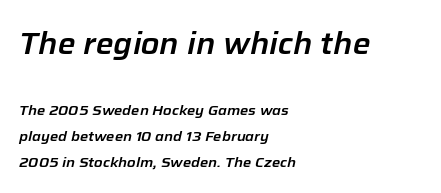
Q: Is the text italic (slanted)? A: Yes, it leans right by about 12 degrees.
Q: Is the text underlined? A: No.
Q: How is the paragraph aligned? A: Left-aligned.
Q: Is the spacing between letters normal or unusually wide? A: Normal.
Q: Which block of text is set in a larger size, the first (top) or the second (bottom)? A: The first (top) one.
Q: Width (condensed, normal, or wide)? A: Normal.
Q: Stroke contrast? A: Low.
Q: x-height? A: Medium.
Q: Monospaced? A: No.
